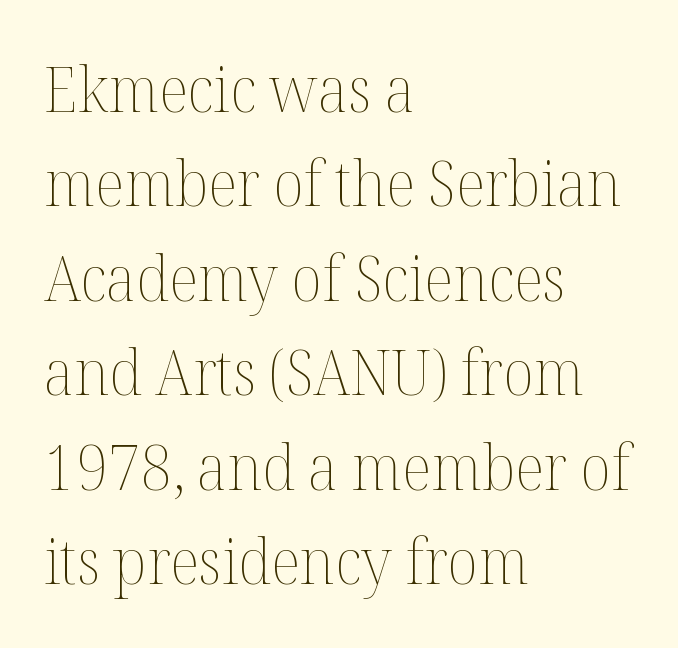
Q: Is the text bold? A: No.
Q: Is the text italic (slanted)? A: No, it is upright.
Q: Is the text underlined? A: No.
Q: How is the paragraph aligned? A: Left-aligned.
Q: Is the spacing between letters normal or unusually wide? A: Normal.
Q: Is the spacing between lines tight, normal or loose? A: Normal.
Q: Width (condensed, normal, or wide)? A: Normal.
Q: Stroke contrast? A: Medium.
Q: x-height? A: Medium.
Q: Monospaced? A: No.
